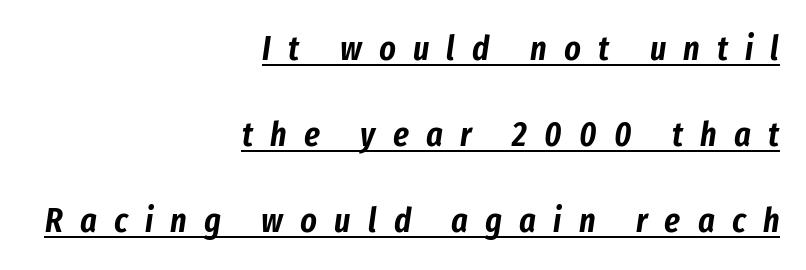
{"italic": "yes", "lean": "right", "slant_degrees": 8, "width": "condensed", "stroke_contrast": "low", "x_height": "medium", "monospaced": "no", "underline": "yes", "align": "right", "line_spacing": "loose", "line_spacing_ratio": 2.46, "letter_spacing": "wide", "letter_spacing_em": 0.49, "glyph_px": 35}
